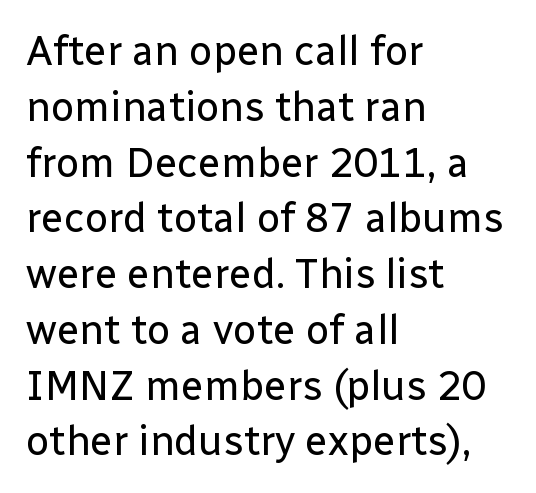
When letters stand straight like this, we call the style roman or upright. The letterforms sit at book weight or below. Note the varied advance widths — an 'i' is clearly narrower than an 'm'. The lines sit at an ordinary, default distance from one another.
